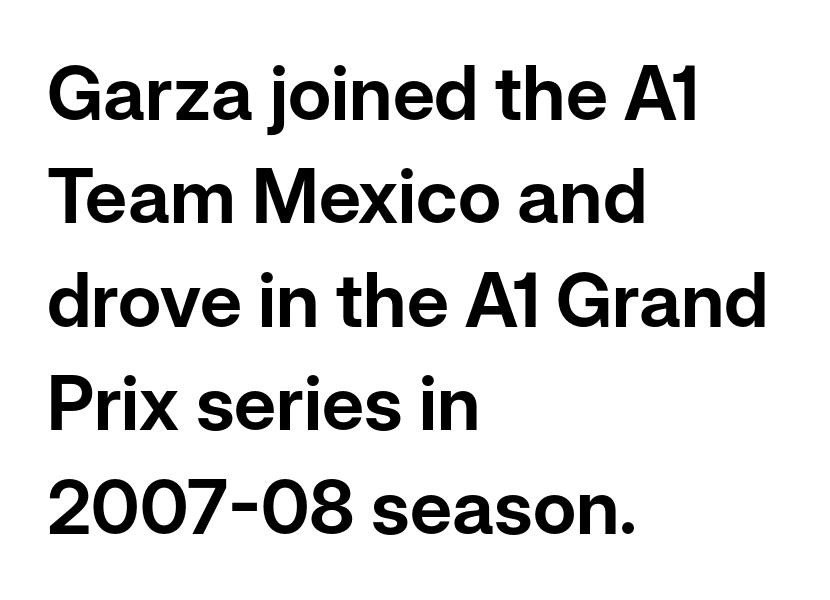
The image shows 75 px sans-serif type, upright; set left-aligned, normal line spacing (1.38x), normal letter spacing, not underlined; low stroke contrast and a medium x-height.
